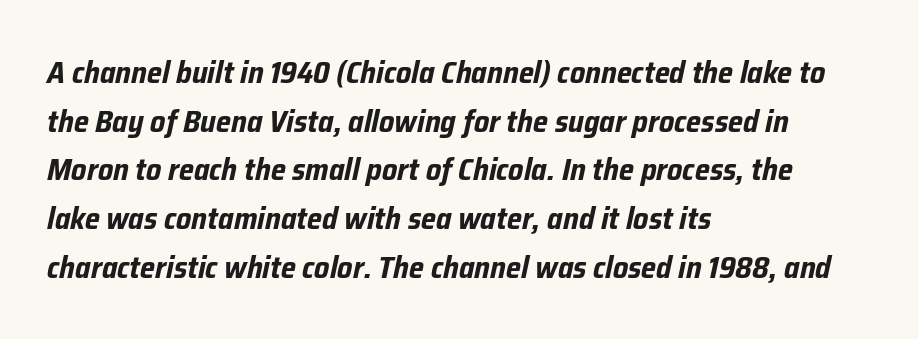
Clear beneath every line of the passage. In terms of posture, this sample is oblique. Spacing between characters is what you'd get straight out of the box. Notice how descenders clear the ascenders below comfortably — that's standard leading. Does the copy run flush right? No — it runs flush left. These lines are rendered in a variable-pitch font.
